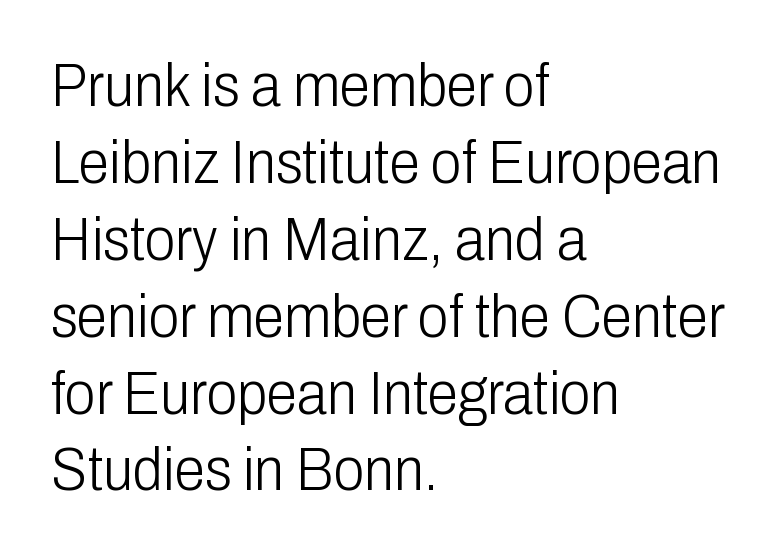
Unmarked baselines from the first word to the last. Each stroke keeps to a modest, everyday thickness or less. If you drew a line through each stem, it would be perfectly vertical. Is the block centered? No — it sits flush against the left margin.
